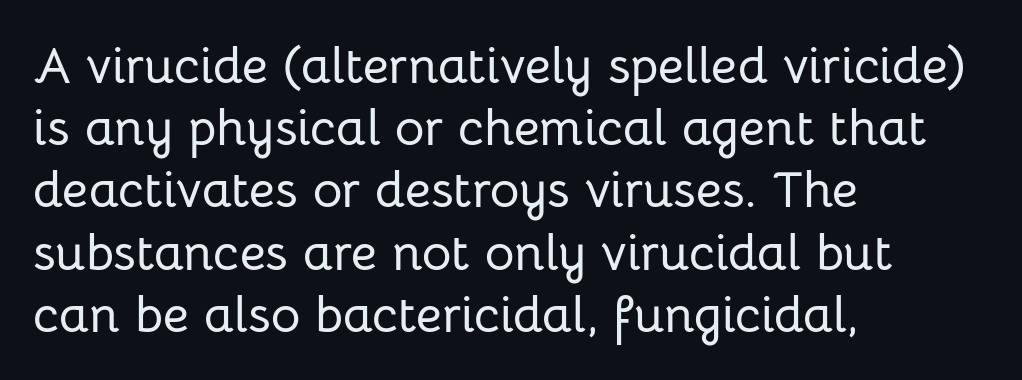
{"serif": "no", "italic": "no", "width": "normal", "stroke_contrast": "low", "x_height": "medium", "monospaced": "no", "underline": "no", "align": "left", "line_spacing_ratio": 1.22, "letter_spacing": "normal", "letter_spacing_em": 0.0, "glyph_px": 51}
